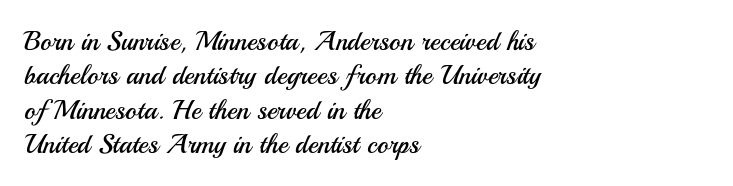
The letterforms sit at book weight or below. Honestly, the letter spacing is just normal — you wouldn't notice it. Unmarked baselines from the first word to the last. The text block is weighted toward the left margin, trailing off unevenly rightward. The designer left line spacing at the default.
